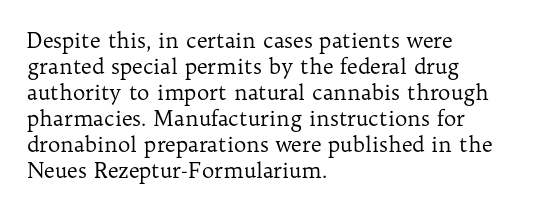
The image shows 21 px text type, upright; set left-aligned, line spacing 1.24x, normal letter spacing, not underlined.
